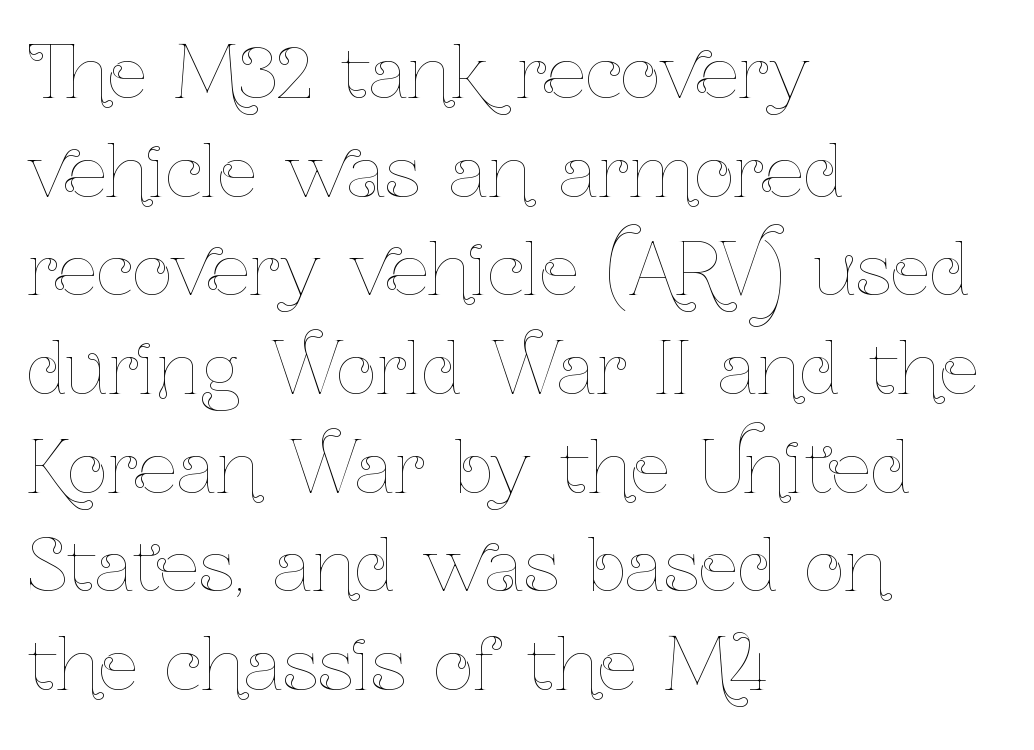
Q: Is the text bold? A: No.
Q: Is the text italic (slanted)? A: No, it is upright.
Q: Is the text underlined? A: No.
Q: How is the paragraph aligned? A: Left-aligned.
Q: Is the spacing between letters normal or unusually wide? A: Normal.
Q: Is the spacing between lines tight, normal or loose? A: Normal.
Q: Width (condensed, normal, or wide)? A: Condensed.
Q: Stroke contrast? A: Low.
Q: x-height? A: Medium.
Q: Monospaced? A: No.
